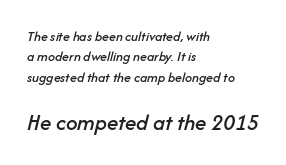
The image shows 23 px text type, italic (leaning right); set left-aligned, normal line spacing (1.46x), normal letter spacing, not underlined; the second (bottom) block is 1.64x larger.
